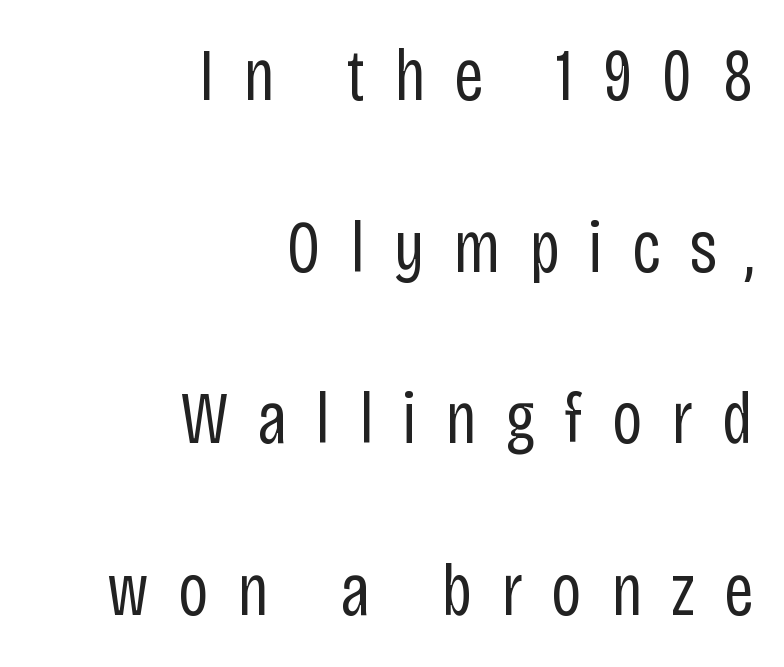
Airy leading. The specimen omits any rule beneath the text block's lines. Quick note: not italic, upright. Is this a heavy cut? Hardly; it is regular or lighter.
